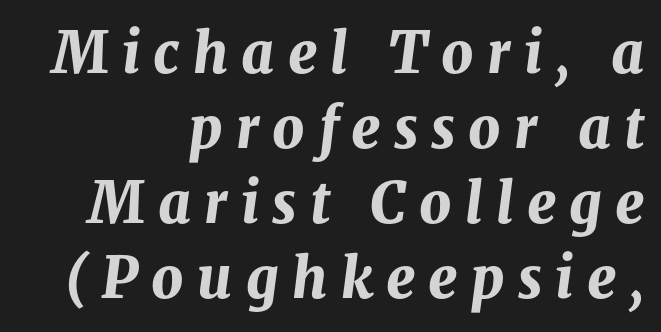
The image shows 56 px bold type, italic (leaning right); set right-aligned, normal line spacing (1.34x), unusually wide letter spacing (+0.24 em), not underlined; medium stroke contrast and a medium x-height.
